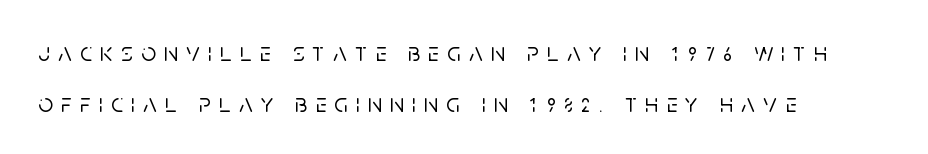
Q: Is the text italic (slanted)? A: No, it is upright.
Q: Is the text underlined? A: No.
Q: How is the paragraph aligned? A: Left-aligned.
Q: Is the spacing between letters normal or unusually wide? A: Unusually wide.
Q: Is the spacing between lines tight, normal or loose? A: Loose.
